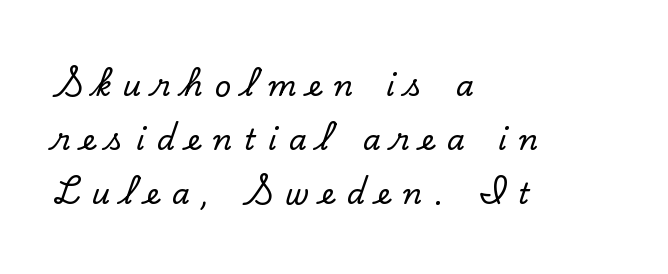
{"serif": "yes", "width": "normal", "stroke_contrast": "low", "x_height": "small", "monospaced": "no", "underline": "no", "align": "left", "line_spacing_ratio": 1.87, "letter_spacing": "wide", "letter_spacing_em": 0.42, "glyph_px": 29}
